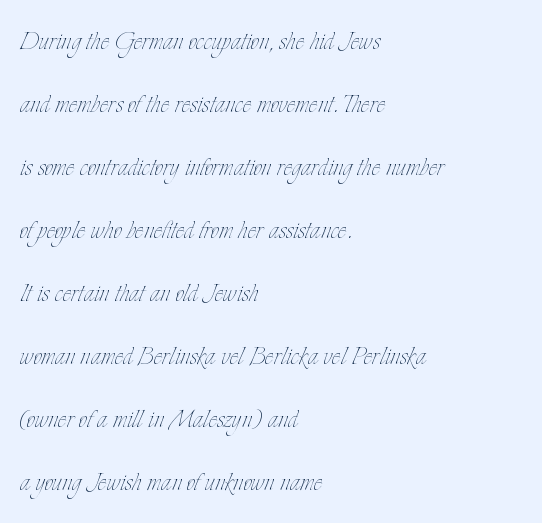
Q: Is the text bold? A: No.
Q: Is the text italic (slanted)? A: Yes.
Q: Is the text underlined? A: No.
Q: How is the paragraph aligned? A: Left-aligned.
Q: Is the spacing between letters normal or unusually wide? A: Normal.
Q: Is the spacing between lines tight, normal or loose? A: Loose.
Q: Width (condensed, normal, or wide)? A: Condensed.
Q: Stroke contrast? A: Low.
Q: x-height? A: Small.
Q: Monospaced? A: No.
